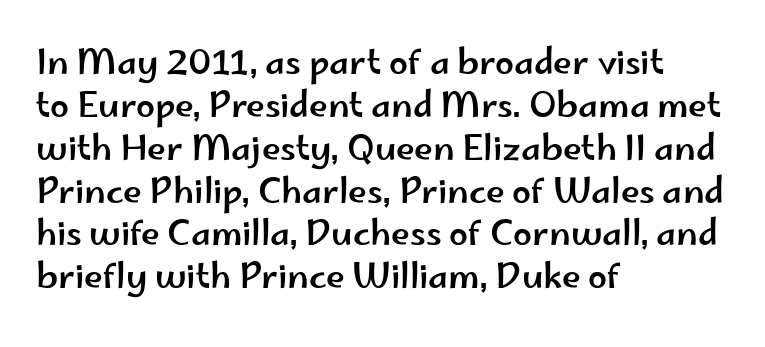
Q: Is the text italic (slanted)? A: No, it is upright.
Q: Is the typeface a serif or a sans-serif typeface? A: Sans-serif.
Q: Is the text underlined? A: No.
Q: How is the paragraph aligned? A: Left-aligned.
Q: Is the spacing between letters normal or unusually wide? A: Normal.
Q: Is the spacing between lines tight, normal or loose? A: Normal.
Q: Width (condensed, normal, or wide)? A: Wide.
Q: Stroke contrast? A: Low.
Q: x-height? A: Small.
Q: Monospaced? A: No.
